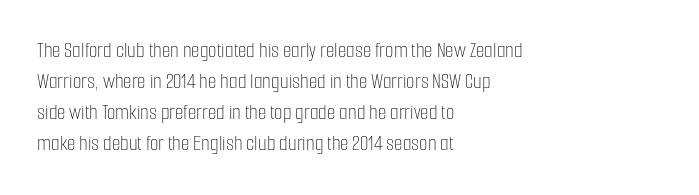
{"italic": "no", "bold": "no", "underline": "no", "align": "left", "line_spacing": "normal", "line_spacing_ratio": 1.41, "letter_spacing": "normal", "letter_spacing_em": 0.0, "glyph_px": 22}
